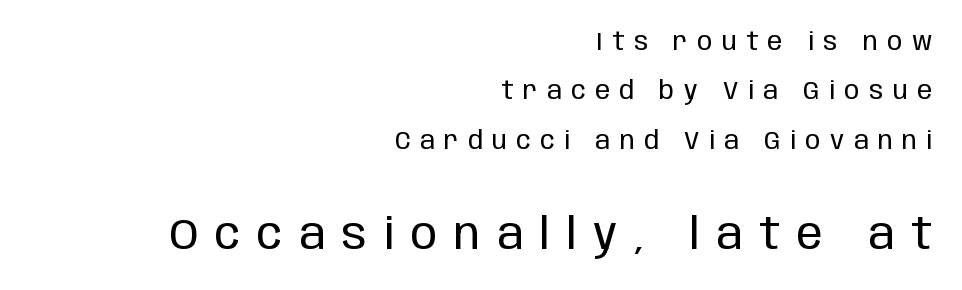
The image shows 44 px regular-weight, condensed sans-serif type, upright; set right-aligned, loose line spacing (1.98x), unusually wide letter spacing (+0.38 em), not underlined; the second (bottom) block is 1.76x larger; low stroke contrast and a large x-height.
